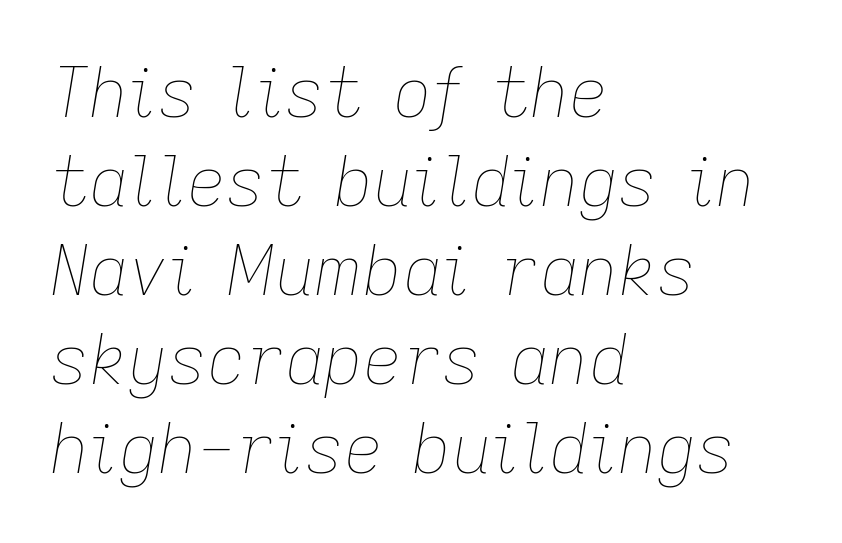
{"italic": "yes", "lean": "right", "slant_degrees": 9, "bold": "no", "weight": "thin", "width": "normal", "stroke_contrast": "low", "x_height": "medium", "monospaced": "no", "underline": "no", "align": "left", "line_spacing": "normal", "line_spacing_ratio": 1.31, "letter_spacing": "normal", "letter_spacing_em": 0.0, "glyph_px": 68}
